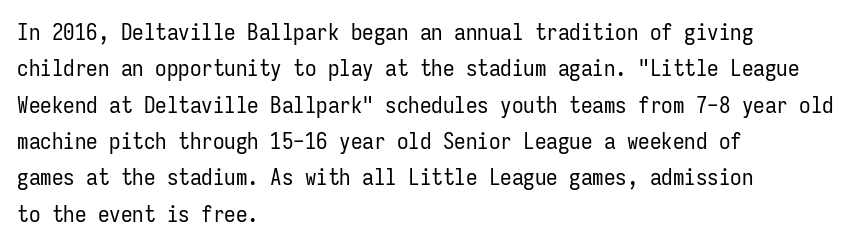
Compared with typical paragraphs, the rows here are spaced about the same. The letterforms sit at book weight or below. Ascenders rise straight up at ninety degrees. The lines are quadded left. Check the space under the baseline: it is left empty. Tracking value appears to be zero — textbook default spacing.
